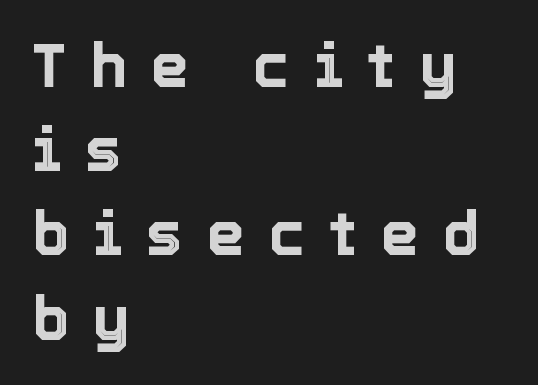
The image shows 61 px text type, upright; set left-aligned, normal line spacing (1.38x), unusually wide letter spacing (+0.39 em), not underlined; a medium x-height.
